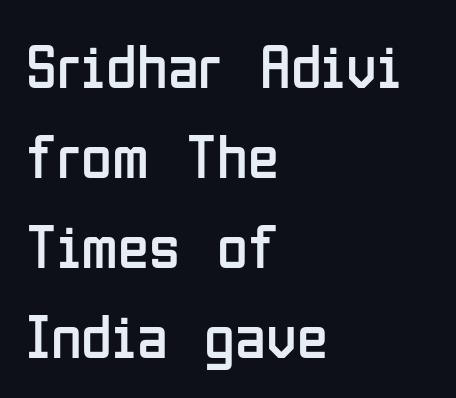
Q: Is the text bold? A: No.
Q: Is the text italic (slanted)? A: No, it is upright.
Q: Is the typeface a serif or a sans-serif typeface? A: Sans-serif.
Q: Is the text underlined? A: No.
Q: How is the paragraph aligned? A: Left-aligned.
Q: Is the spacing between letters normal or unusually wide? A: Normal.
Q: Is the spacing between lines tight, normal or loose? A: Normal.
Q: Width (condensed, normal, or wide)? A: Condensed.
Q: Stroke contrast? A: Low.
Q: x-height? A: Medium.
Q: Monospaced? A: No.
